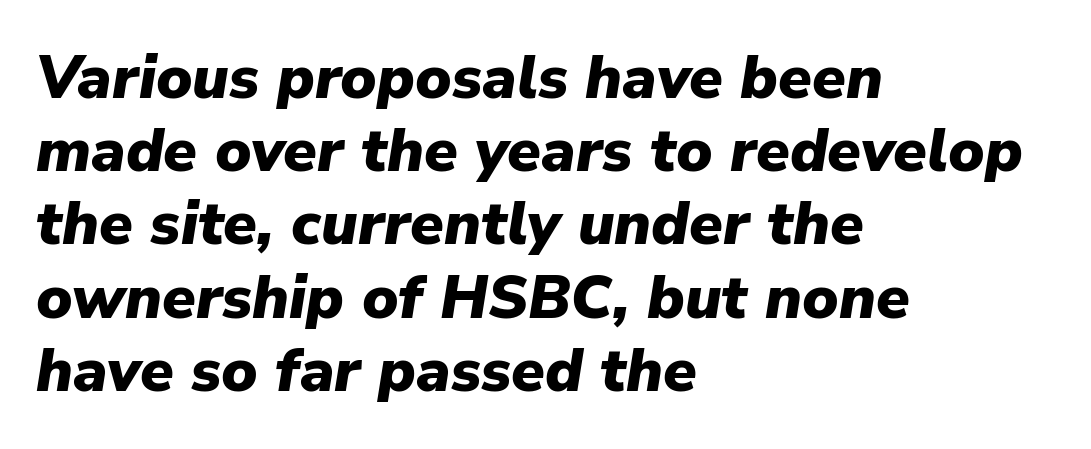
The face used here has the dense, thick strokes of a bold. The letters sit at their default tracking, neither squeezed nor spread. Letters rest on an invisible, unmarked baseline. Looking at the ascenders, they clearly lean. The passage shown is typed in a proportional face where columns would drift.
